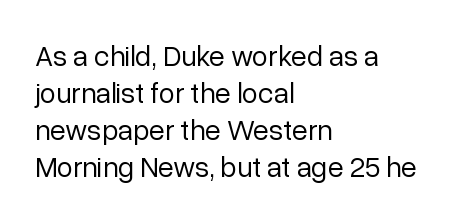
The image shows 29 px regular-weight sans-serif type, upright; set left-aligned, normal line spacing (1.28x), normal letter spacing, not underlined; low stroke contrast and a medium x-height.
